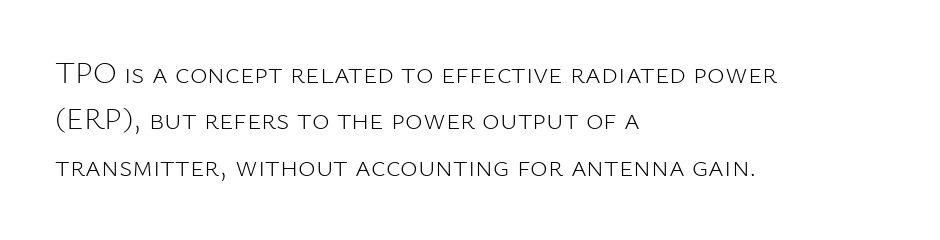
Q: Is the text bold? A: No.
Q: Is the text italic (slanted)? A: No, it is upright.
Q: Is the typeface a serif or a sans-serif typeface? A: Sans-serif.
Q: Is the text underlined? A: No.
Q: How is the paragraph aligned? A: Left-aligned.
Q: Is the spacing between letters normal or unusually wide? A: Normal.
Q: Is the spacing between lines tight, normal or loose? A: Normal.
Q: Width (condensed, normal, or wide)? A: Normal.
Q: Stroke contrast? A: Low.
Q: x-height? A: Medium.
Q: Monospaced? A: No.
